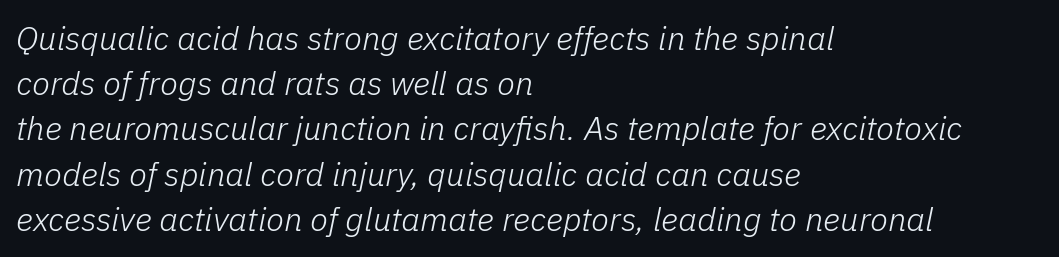
{"italic": "yes", "lean": "right", "slant_degrees": 11, "bold": "no", "weight": "light", "width": "normal", "stroke_contrast": "low", "x_height": "medium", "monospaced": "no", "underline": "no", "align": "left", "line_spacing": "normal", "line_spacing_ratio": 1.37, "letter_spacing": "normal", "letter_spacing_em": 0.0, "glyph_px": 33}
